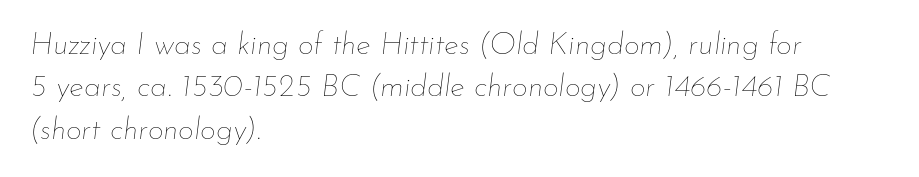
{"italic": "yes", "lean": "right", "slant_degrees": 7, "bold": "no", "weight": "thin", "width": "normal", "stroke_contrast": "low", "x_height": "small", "monospaced": "no", "underline": "no", "align": "left", "line_spacing": "normal", "line_spacing_ratio": 1.37, "letter_spacing": "normal", "letter_spacing_em": 0.0, "glyph_px": 31}
